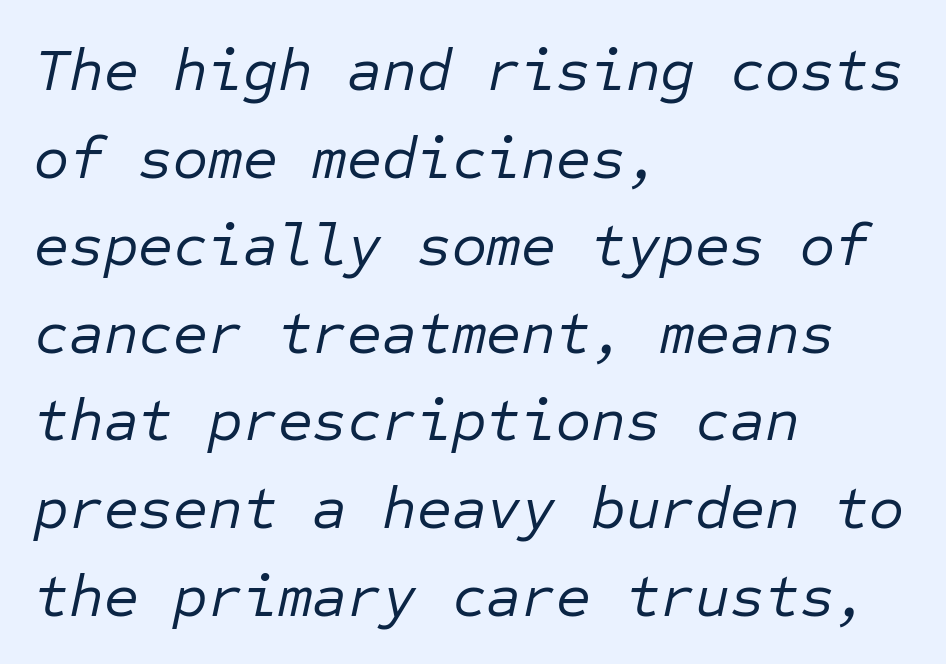
Weight class: somewhere from thin through regular. Vertical spacing — default. Here the designer chose a console-style face with uniform glyph widths. The text block is weighted toward the left margin, trailing off unevenly rightward.
